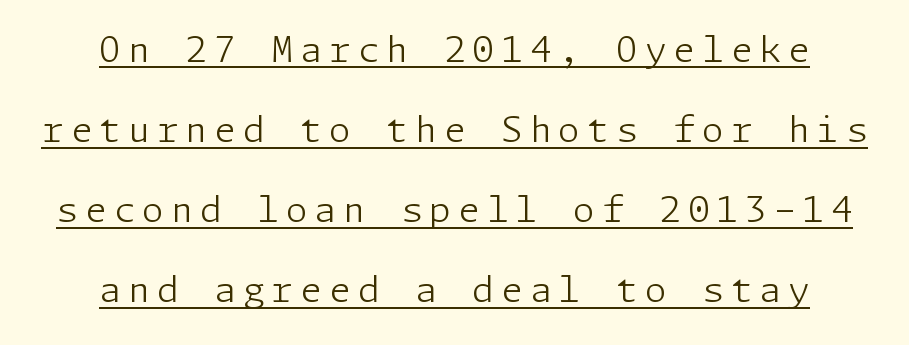
The letters look calm and open, with moderate or lighter stems. A typographer would call this underscored text. The paragraph shown floats in the horizontal middle. Serifs: no, the terminals of the letterforms are clean. The axis of the letterforms is exactly vertical. If you measured baseline to baseline, you'd find a long distance.
